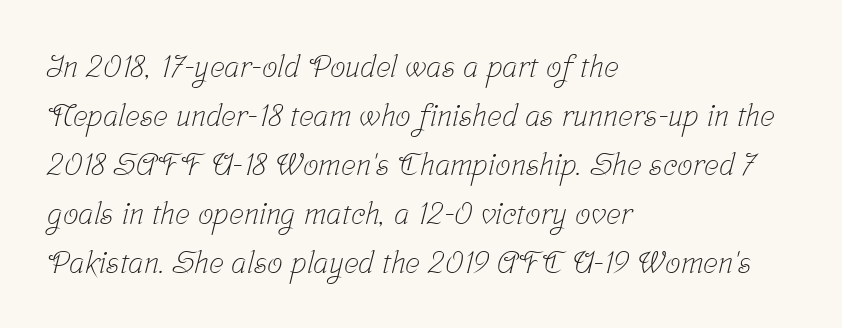
{"serif": "yes", "bold": "no", "weight": "light", "width": "condensed", "stroke_contrast": "low", "x_height": "medium", "monospaced": "no", "underline": "no", "align": "left", "line_spacing": "normal", "line_spacing_ratio": 1.58, "letter_spacing": "normal", "letter_spacing_em": 0.0, "glyph_px": 31}
